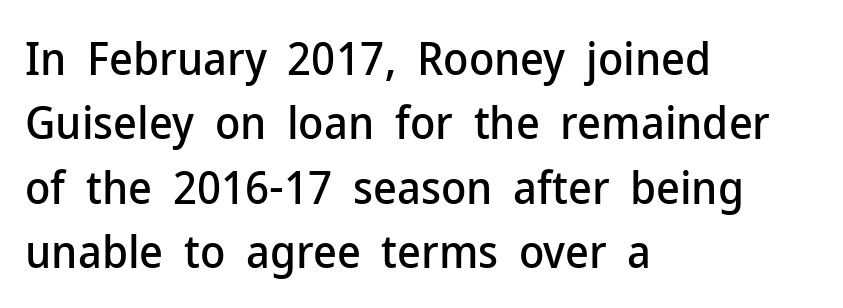
Q: Is the text italic (slanted)? A: No, it is upright.
Q: Is the typeface a serif or a sans-serif typeface? A: Sans-serif.
Q: Is the text underlined? A: No.
Q: How is the paragraph aligned? A: Left-aligned.
Q: Is the spacing between letters normal or unusually wide? A: Normal.
Q: Is the spacing between lines tight, normal or loose? A: Normal.
Q: Width (condensed, normal, or wide)? A: Normal.
Q: Stroke contrast? A: Low.
Q: x-height? A: Medium.
Q: Monospaced? A: No.
